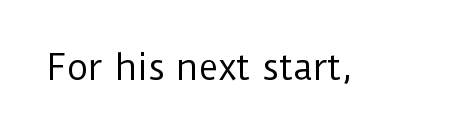
Q: Is the text bold? A: No.
Q: Is the text italic (slanted)? A: No, it is upright.
Q: Is the typeface a serif or a sans-serif typeface? A: Sans-serif.
Q: Is the text underlined? A: No.
Q: Is the spacing between letters normal or unusually wide? A: Normal.
Q: Width (condensed, normal, or wide)? A: Normal.
Q: Stroke contrast? A: Low.
Q: x-height? A: Medium.
Q: Monospaced? A: No.
